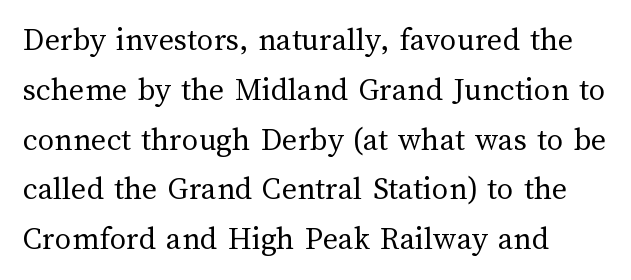
The designer left line spacing at the default. Caption: multi-line text, flush left, ragged right. The letters advance in unequal steps, a hallmark of proportional type. The line texture is even and compact thanks to regular tracking. This reads as an unemphasized weight, regular at the heaviest.
